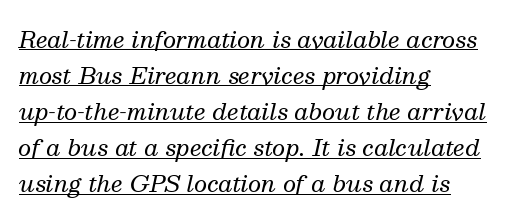
{"italic": "yes", "lean": "right", "slant_degrees": 13, "bold": "no", "underline": "yes", "align": "left", "line_spacing": "normal", "line_spacing_ratio": 1.57, "letter_spacing": "normal", "letter_spacing_em": 0.0, "glyph_px": 23}
